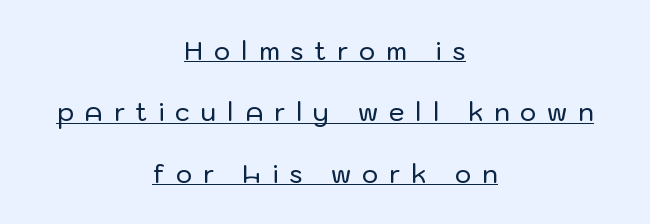
{"italic": "no", "underline": "yes", "align": "center", "line_spacing": "loose", "line_spacing_ratio": 2.46, "letter_spacing": "wide", "letter_spacing_em": 0.44, "glyph_px": 25}
